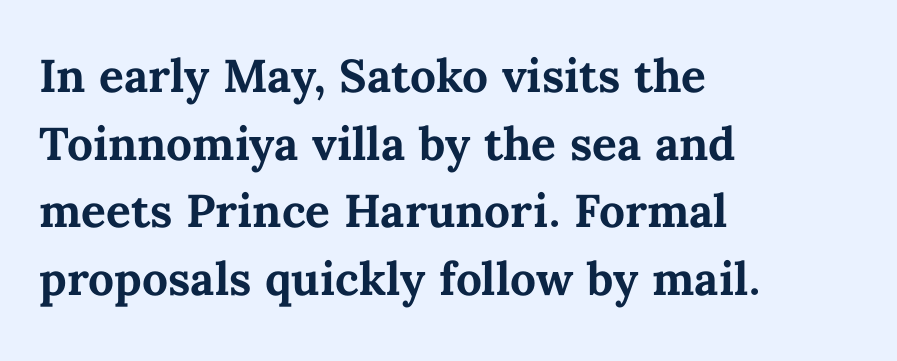
Has an underline been added? It has not. Typographic density is high because the face is bold. The type sits square on the baseline with zero lean. The compositor pushed each line to the left boundary. A typesetter would call this leading conventional body-copy spacing.
